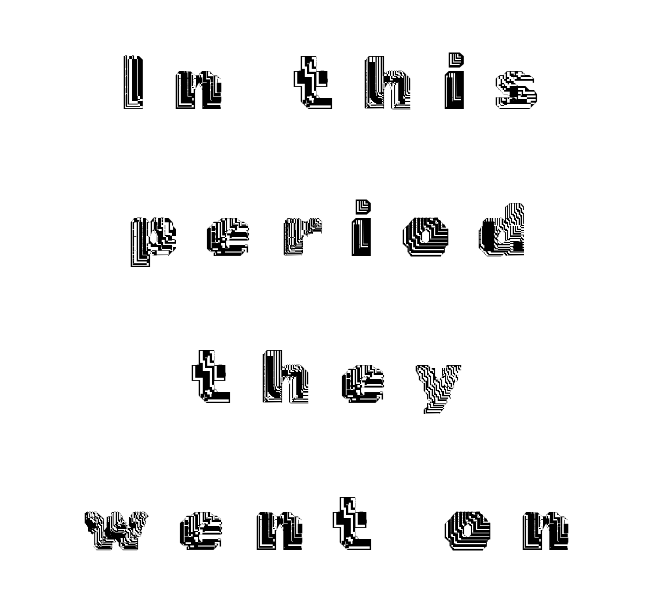
{"italic": "no", "width": "normal", "x_height": "medium", "monospaced": "no", "underline": "no", "align": "center", "line_spacing": "loose", "line_spacing_ratio": 1.96, "letter_spacing": "wide", "letter_spacing_em": 0.38, "glyph_px": 75}
